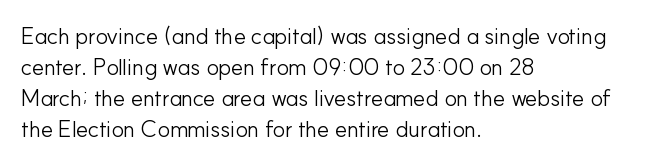
Posture: upright roman. The ragged edge is on the right, which tells us the setting is flush left. Reading down the column, the eye jumps a familiar distance to each next line. The specimen omits any rule beneath the text block's lines. The face looks like a standard text weight, possibly lighter.
